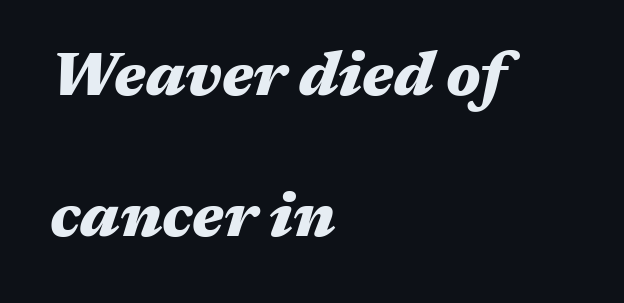
The rendering uses a bold face; every stroke is thick and dark. Successive baselines arrive slowly, with a big drop between each. How are the letters spaced? Ordinarily, with no added tracking. Every row of glyphs begins at an identical x-position on the left. Rule under the text: the space is simply empty. The rendering applies a slant to the glyphs.
